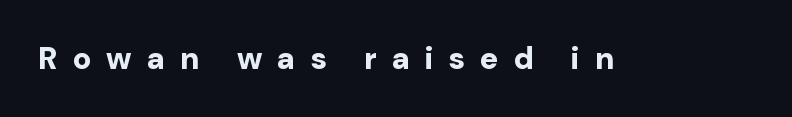
The image shows 31 px bold sans-serif type, upright; set unusually wide letter spacing (+0.49 em), not underlined; low stroke contrast and a medium x-height.
